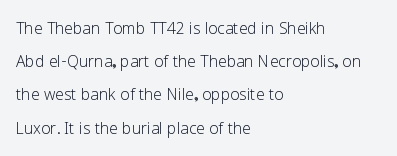
The face looks like a standard text weight, possibly lighter. Short and long lines alike share a common starting point at left. Vertically, the passage feels balanced, rows spaced as you'd expect. A bare baseline throughout the passage. Here the glyphs are tracked normally, forming tight word shapes.
